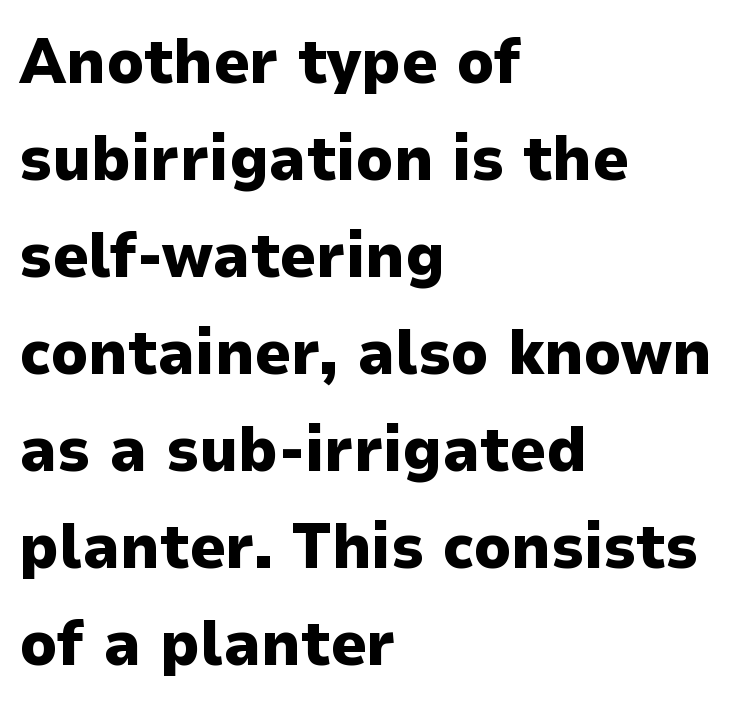
Q: Is the text bold? A: Yes.
Q: Is the text italic (slanted)? A: No, it is upright.
Q: Is the typeface a serif or a sans-serif typeface? A: Sans-serif.
Q: Is the text underlined? A: No.
Q: How is the paragraph aligned? A: Left-aligned.
Q: Is the spacing between letters normal or unusually wide? A: Normal.
Q: Is the spacing between lines tight, normal or loose? A: Normal.
Q: Width (condensed, normal, or wide)? A: Normal.
Q: Stroke contrast? A: Low.
Q: x-height? A: Medium.
Q: Monospaced? A: No.
